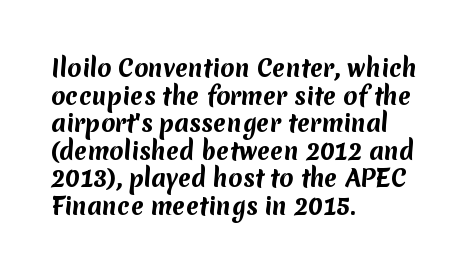
Q: Is the text bold? A: Yes.
Q: Is the text underlined? A: No.
Q: How is the paragraph aligned? A: Left-aligned.
Q: Is the spacing between letters normal or unusually wide? A: Normal.
